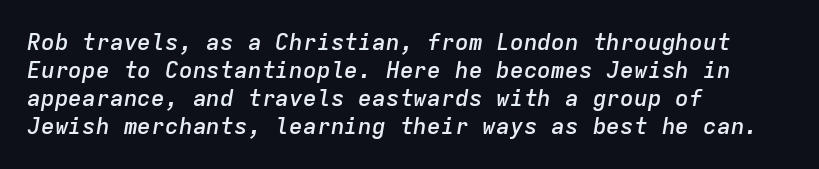
Caption: multi-line text, flush left, ragged right. Compared with an ordinary text face, these strokes are moderately heavier — a semibold. Italic: yes, the glyphs are oblique. Bare-footed words on every line.
